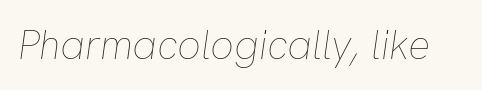
The image shows 41 px thin type, italic (leaning right); set normal letter spacing, not underlined; low stroke contrast and a medium x-height.
